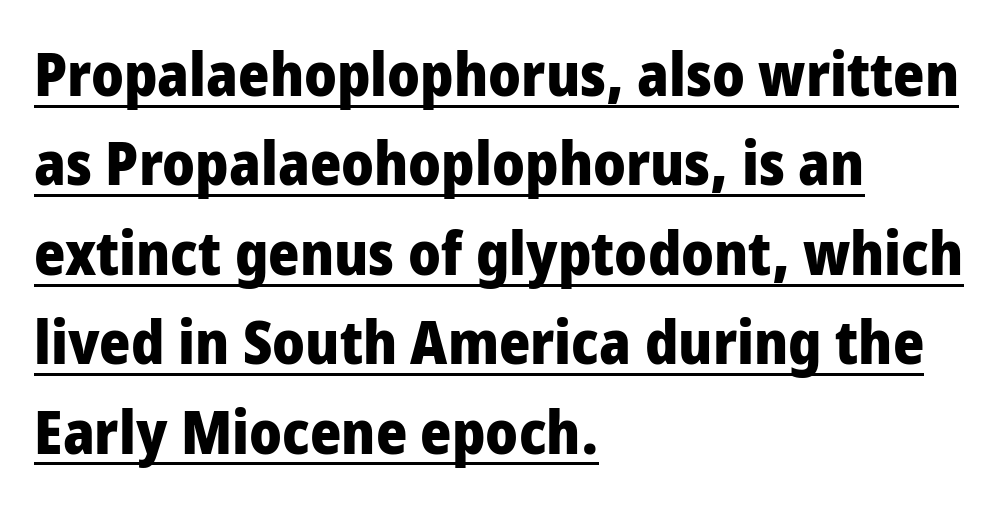
The letters advance in unequal steps, a hallmark of proportional type. Its strokes are broad and dark, the hallmark of bold type. In terms of posture, this sample is upright. Examine the stroke ends and you'll find no serifs. The vertical gap from one line to the next is medium. The setting favours the left margin, as ordinary paragraphs usually do.
